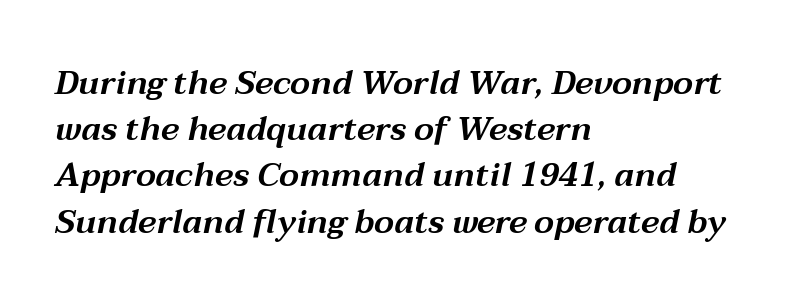
Q: Is the text italic (slanted)? A: Yes, it leans right by about 12 degrees.
Q: Is the text underlined? A: No.
Q: How is the paragraph aligned? A: Left-aligned.
Q: Is the spacing between letters normal or unusually wide? A: Normal.
Q: Is the spacing between lines tight, normal or loose? A: Normal.
Q: Width (condensed, normal, or wide)? A: Wide.
Q: Stroke contrast? A: Medium.
Q: x-height? A: Medium.
Q: Monospaced? A: No.
